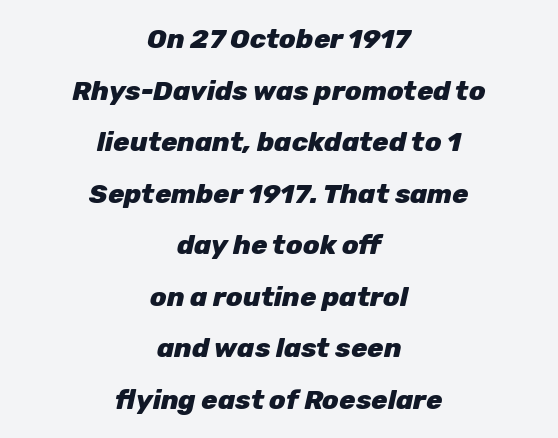
Q: Is the text bold? A: Yes.
Q: Is the text italic (slanted)? A: Yes, it leans right by about 12 degrees.
Q: Is the text underlined? A: No.
Q: How is the paragraph aligned? A: Centered.
Q: Is the spacing between letters normal or unusually wide? A: Normal.
Q: Is the spacing between lines tight, normal or loose? A: Loose.
